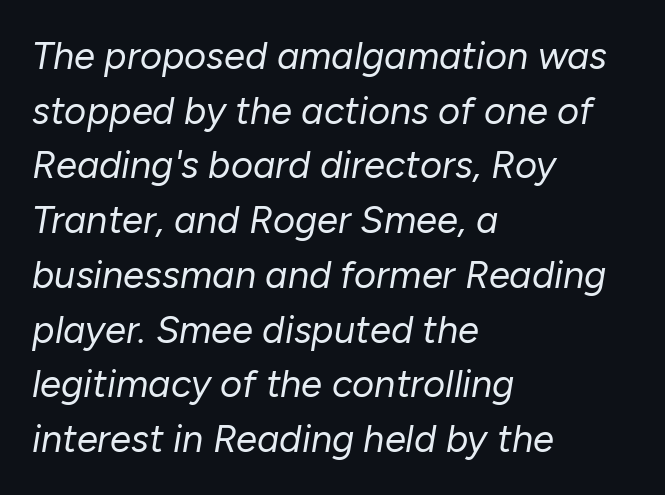
{"italic": "yes", "lean": "right", "slant_degrees": 10, "bold": "no", "weight": "regular", "width": "normal", "stroke_contrast": "low", "x_height": "medium", "monospaced": "no", "underline": "no", "align": "left", "line_spacing": "normal", "line_spacing_ratio": 1.44, "letter_spacing": "normal", "letter_spacing_em": 0.0, "glyph_px": 38}
